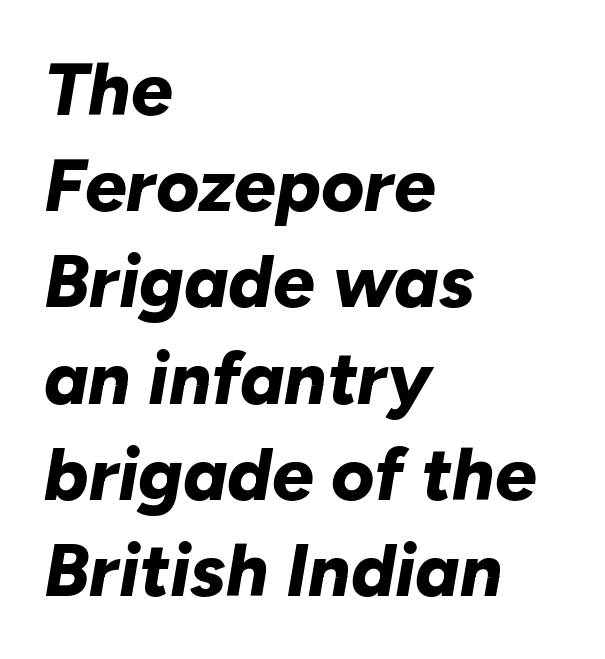
Decoration check: the copy has no underline. Successive baselines arrive at the customary interval. Line beginnings align vertically; line endings do not. Characters follow at the spacing the type designer built in. The passage shown is emphatically bold. Compared with ordinary roman type, these characters are visibly tilted.
